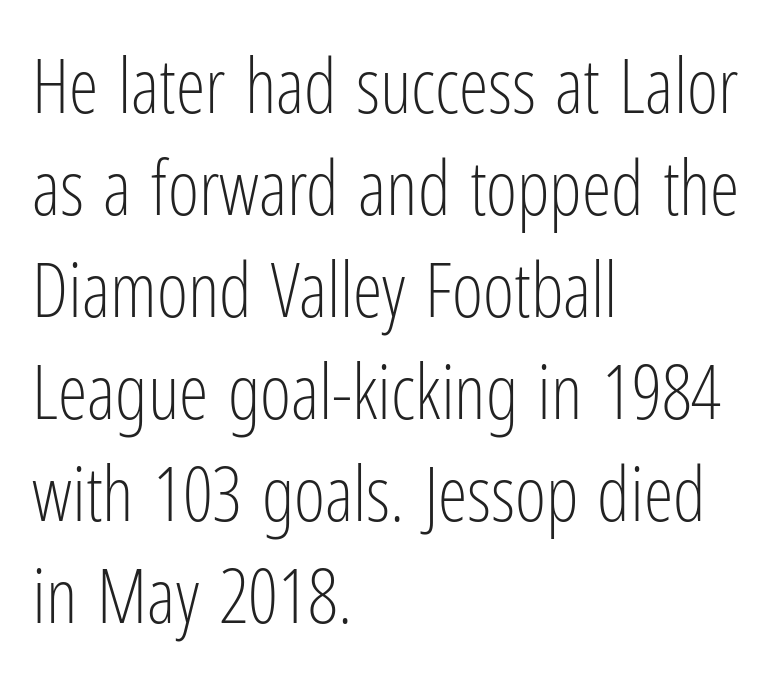
The image shows 75 px light, condensed sans-serif type, upright; set left-aligned, normal line spacing (1.36x), normal letter spacing, not underlined; low stroke contrast and a medium x-height.
